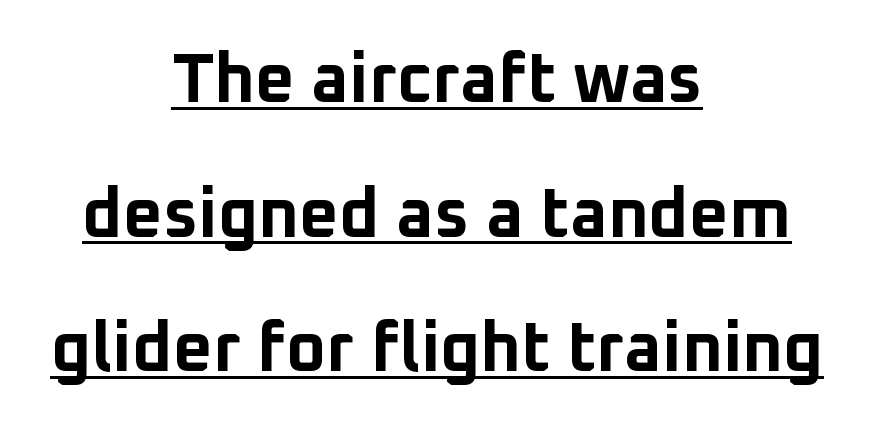
Q: Is the text bold? A: Yes.
Q: Is the text italic (slanted)? A: No, it is upright.
Q: Is the typeface a serif or a sans-serif typeface? A: Sans-serif.
Q: Is the text underlined? A: Yes.
Q: How is the paragraph aligned? A: Centered.
Q: Is the spacing between letters normal or unusually wide? A: Normal.
Q: Is the spacing between lines tight, normal or loose? A: Loose.
Q: Width (condensed, normal, or wide)? A: Normal.
Q: Stroke contrast? A: Low.
Q: x-height? A: Medium.
Q: Monospaced? A: No.
